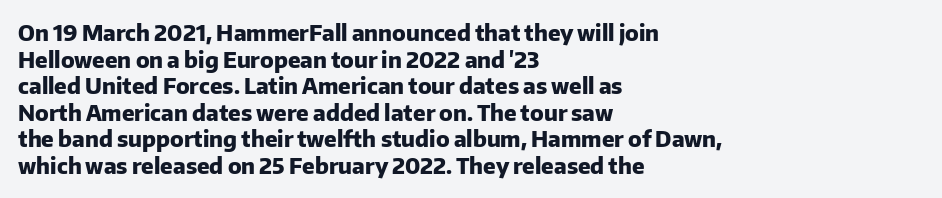
Which margin do the lines hug? The left one — the right edge is uneven. Weight check: bold — yes, fully. Tracking here is standard; glyphs follow each other at the usual distance. Unlike italic type, these characters show no tilt at all. Just letters on the line, the space beneath them empty.
